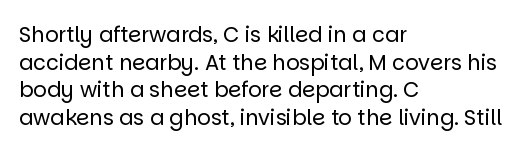
{"italic": "no", "bold": "no", "underline": "no", "align": "left", "line_spacing": "normal", "line_spacing_ratio": 1.31, "letter_spacing": "normal", "letter_spacing_em": 0.0, "glyph_px": 21}
